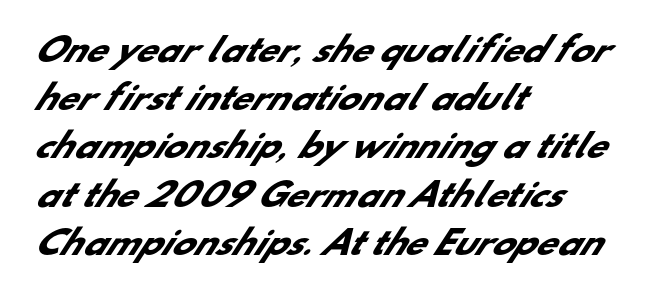
Q: Is the text bold? A: Yes.
Q: Is the typeface a serif or a sans-serif typeface? A: Sans-serif.
Q: Is the text underlined? A: No.
Q: How is the paragraph aligned? A: Left-aligned.
Q: Is the spacing between letters normal or unusually wide? A: Normal.
Q: Is the spacing between lines tight, normal or loose? A: Normal.
Q: Width (condensed, normal, or wide)? A: Normal.
Q: Stroke contrast? A: Low.
Q: x-height? A: Small.
Q: Monospaced? A: No.
